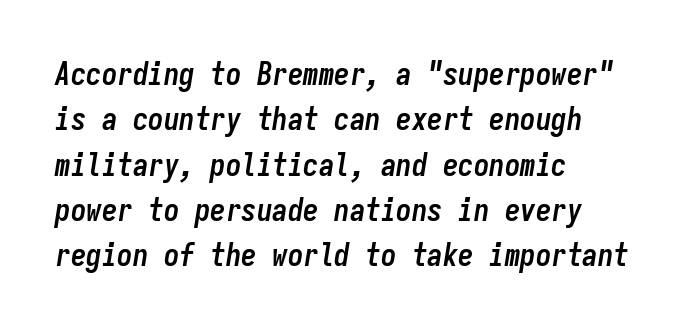
Q: Is the text bold? A: Yes.
Q: Is the text italic (slanted)? A: Yes, it leans right by about 9 degrees.
Q: Is the text underlined? A: No.
Q: How is the paragraph aligned? A: Left-aligned.
Q: Is the spacing between letters normal or unusually wide? A: Normal.
Q: Is the spacing between lines tight, normal or loose? A: Normal.
Q: Width (condensed, normal, or wide)? A: Condensed.
Q: Stroke contrast? A: Low.
Q: x-height? A: Medium.
Q: Monospaced? A: Yes.
